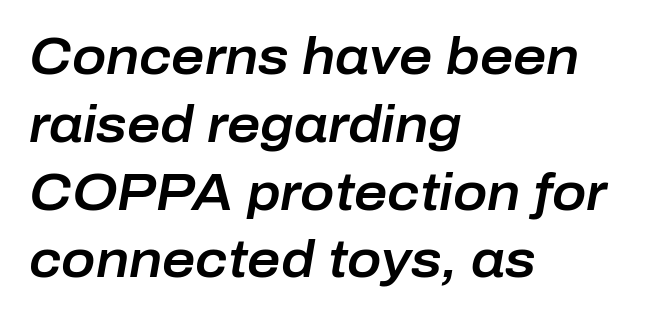
Regular leading. Is the type slanted? Yes — the strokes lean at a clear angle. You could not count columns in this text — the font is proportionally spaced. The baseline area is clear.
